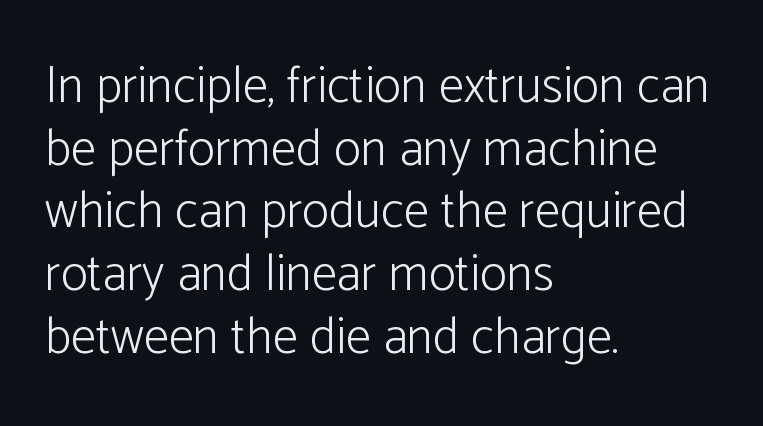
Q: Is the text bold? A: No.
Q: Is the text italic (slanted)? A: No, it is upright.
Q: Is the typeface a serif or a sans-serif typeface? A: Sans-serif.
Q: Is the text underlined? A: No.
Q: How is the paragraph aligned? A: Left-aligned.
Q: Is the spacing between letters normal or unusually wide? A: Normal.
Q: Width (condensed, normal, or wide)? A: Normal.
Q: Stroke contrast? A: Low.
Q: x-height? A: Medium.
Q: Monospaced? A: No.
